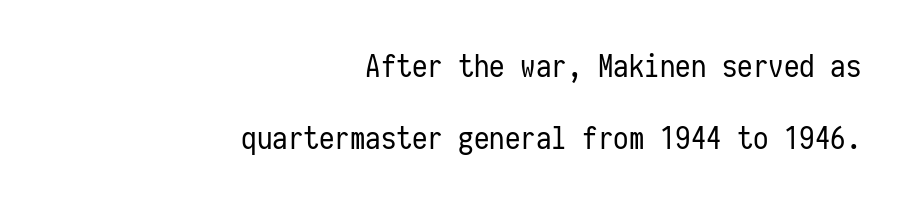
Q: Is the text bold? A: No.
Q: Is the text italic (slanted)? A: No, it is upright.
Q: Is the typeface a serif or a sans-serif typeface? A: Sans-serif.
Q: Is the text underlined? A: No.
Q: How is the paragraph aligned? A: Right-aligned.
Q: Is the spacing between letters normal or unusually wide? A: Normal.
Q: Is the spacing between lines tight, normal or loose? A: Loose.
Q: Width (condensed, normal, or wide)? A: Condensed.
Q: Stroke contrast? A: Low.
Q: x-height? A: Medium.
Q: Monospaced? A: Yes.
